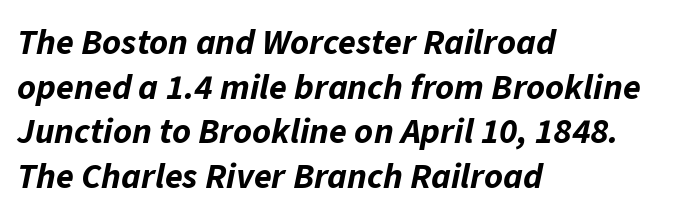
The image shows 36 px bold type, italic (leaning right); set left-aligned, line spacing 1.24x, normal letter spacing, not underlined; low stroke contrast and a medium x-height.
